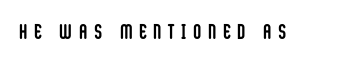
{"italic": "no", "bold": "yes", "underline": "no", "letter_spacing": "wide", "letter_spacing_em": 0.35, "glyph_px": 21}
